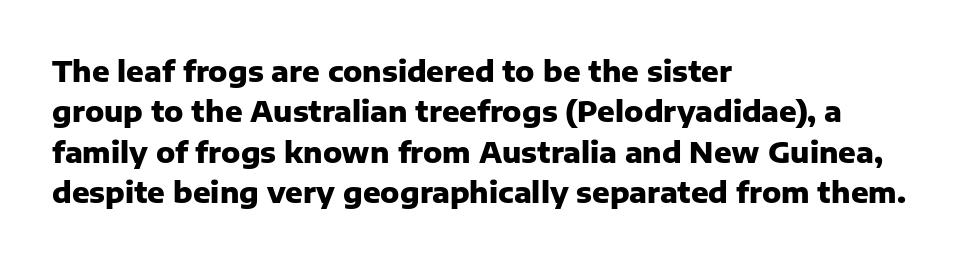
Tall strokes in this sample are plumb rather than angled. Do the characters align in a grid? No, the font is proportional. In terms of leading, this rendering sits right in the middle. Check under the words: just untouched page.
